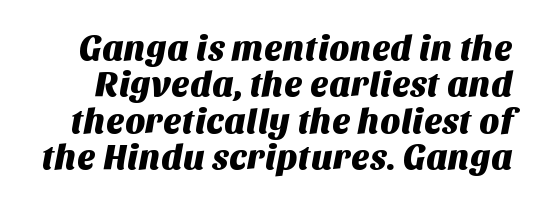
Q: Is the typeface a serif or a sans-serif typeface? A: Sans-serif.
Q: Is the text underlined? A: No.
Q: Is the spacing between letters normal or unusually wide? A: Normal.
Q: Is the spacing between lines tight, normal or loose? A: Tight.
Q: Width (condensed, normal, or wide)? A: Normal.
Q: Stroke contrast? A: Medium.
Q: x-height? A: Large.
Q: Monospaced? A: No.
